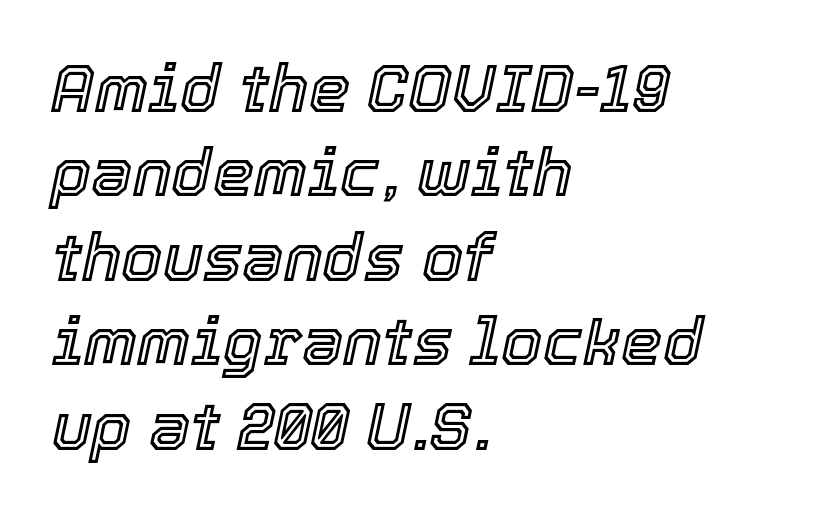
Varying glyph widths throughout — classic text-font behaviour. The lines sit at an ordinary, default distance from one another. Letter spacing: default. The space directly below the letters is spotless. You can tell it's italic because the verticals aren't actually vertical. If you drew a ruler down the left edge, every line would touch it.
